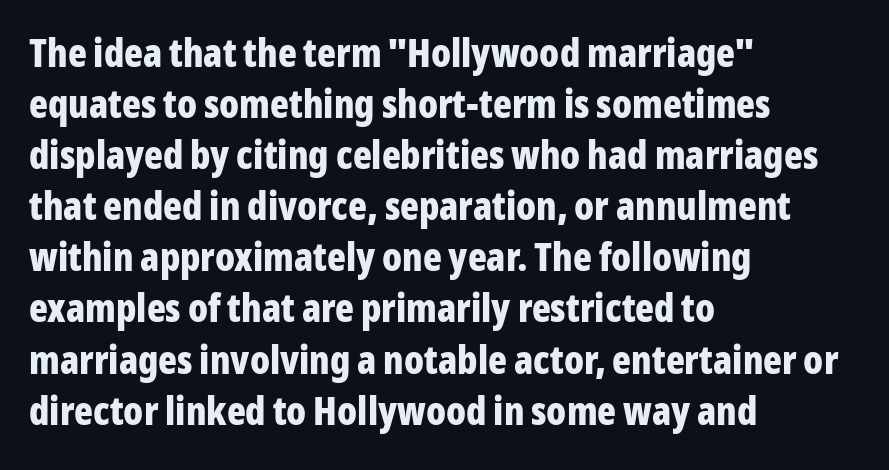
Each letter keeps its own natural width here, so spacing adapts to shape. Unlike italic type, these characters show no tilt at all. A normal amount of white space separates one row of letters from the next. The text block is weighted toward the left margin, trailing off unevenly rightward. You can tell from the bare stems that sans-serif type was used.
